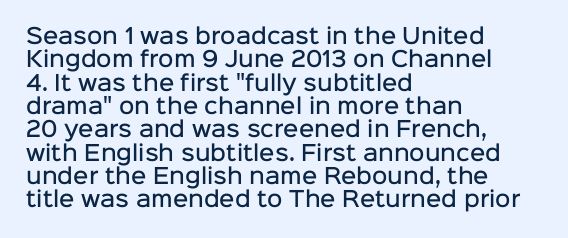
Q: Is the text bold? A: Semi-bold.
Q: Is the text italic (slanted)? A: No, it is upright.
Q: Is the text underlined? A: No.
Q: How is the paragraph aligned? A: Left-aligned.
Q: Is the spacing between letters normal or unusually wide? A: Normal.
Q: Is the spacing between lines tight, normal or loose? A: Tight.
